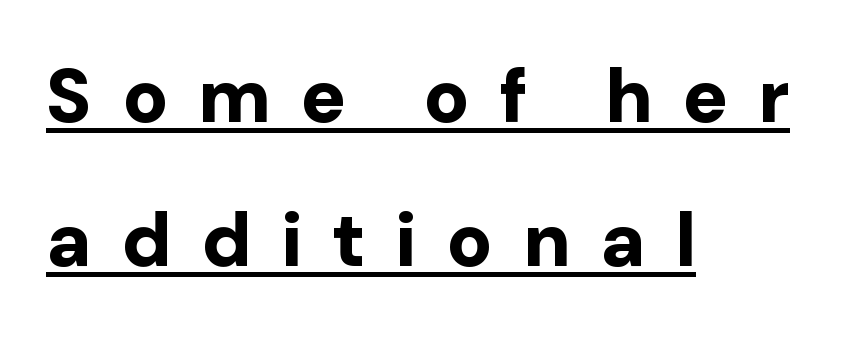
Quick note: interline space is abundant. Does the copy run flush right? No — it runs flush left. Type style note: lacks serifs. Character widths vary here, with narrow letters taking less room than wide ones. The type is letterspaced generously, with wide tracking. A continuous stroke trails under the words, as in a hyperlink.
